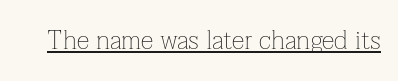
Q: Is the text bold? A: No.
Q: Is the text italic (slanted)? A: No, it is upright.
Q: Is the text underlined? A: Yes.
Q: Is the spacing between letters normal or unusually wide? A: Normal.
